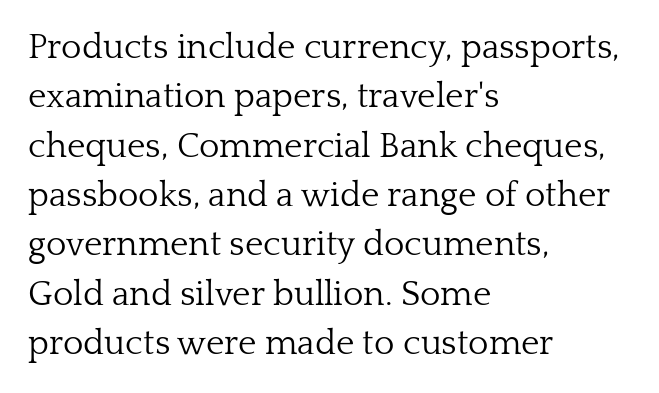
Serifs: yes, visible at the terminals of the letterforms. The vertical gap from one line to the next is medium. Which margin do the lines hug? The left one — the right edge is uneven. The foot of each line stays bare and open. Here the glyphs are tracked normally, forming tight word shapes.
